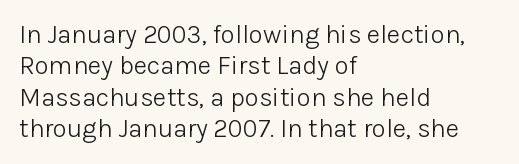
Q: Is the text bold? A: No.
Q: Is the text italic (slanted)? A: No, it is upright.
Q: Is the text underlined? A: No.
Q: How is the paragraph aligned? A: Left-aligned.
Q: Is the spacing between letters normal or unusually wide? A: Normal.
